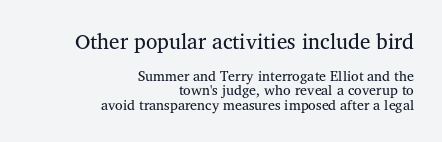
Whoever set this chose condensed vertical rhythm over breathing room. Is the lower block the larger one? No — the upper block carries the bigger type. When letters stand straight like this, we call the style roman or upright. Casual observation: everything's shoved over to the right. Tracking here is standard; glyphs follow each other at the usual distance. Only glyphs here, with clear space below each row.
